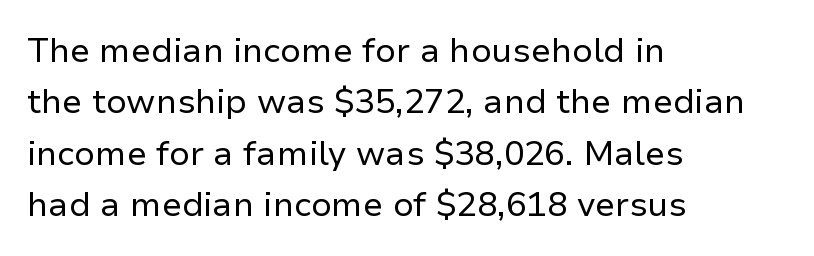
The image shows 34 px regular-weight sans-serif type, upright; set left-aligned, normal line spacing (1.51x), normal letter spacing, not underlined; low stroke contrast and a medium x-height.
